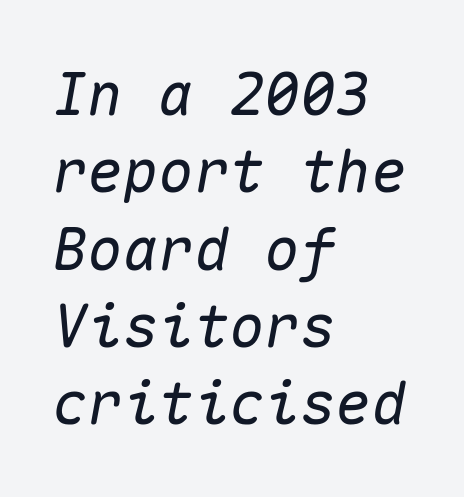
Q: Is the text italic (slanted)? A: Yes, it leans right by about 10 degrees.
Q: Is the text underlined? A: No.
Q: How is the paragraph aligned? A: Left-aligned.
Q: Is the spacing between letters normal or unusually wide? A: Normal.
Q: Is the spacing between lines tight, normal or loose? A: Normal.
Q: Width (condensed, normal, or wide)? A: Normal.
Q: Stroke contrast? A: Medium.
Q: x-height? A: Medium.
Q: Monospaced? A: Yes.
